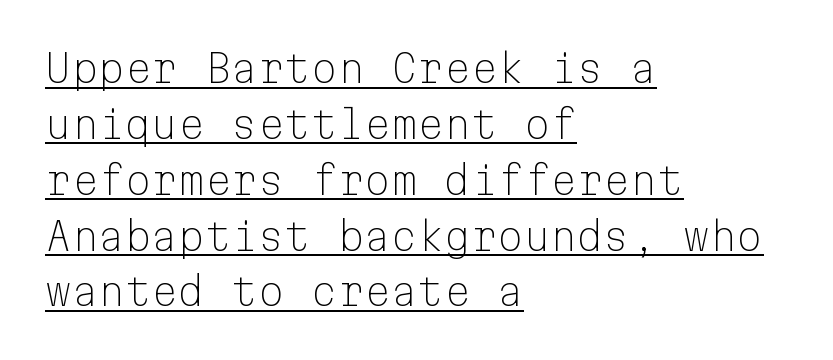
Q: Is the text bold? A: No.
Q: Is the text italic (slanted)? A: No, it is upright.
Q: Is the typeface a serif or a sans-serif typeface? A: Sans-serif.
Q: Is the text underlined? A: Yes.
Q: How is the paragraph aligned? A: Left-aligned.
Q: Is the spacing between letters normal or unusually wide? A: Normal.
Q: Is the spacing between lines tight, normal or loose? A: Normal.
Q: Width (condensed, normal, or wide)? A: Normal.
Q: Stroke contrast? A: Low.
Q: x-height? A: Medium.
Q: Monospaced? A: Yes.
